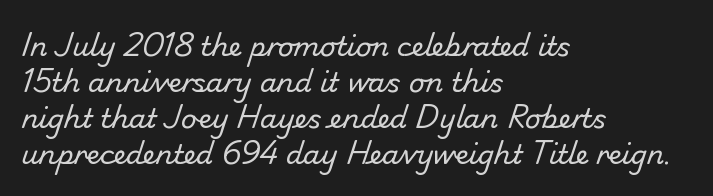
{"bold": "no", "underline": "no", "align": "left", "line_spacing": "normal", "line_spacing_ratio": 1.33, "letter_spacing": "normal", "letter_spacing_em": 0.0, "glyph_px": 27}
